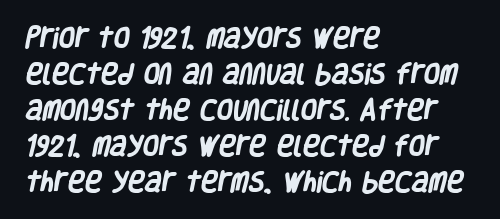
The image shows 23 px bold type; set left-aligned, normal line spacing (1.57x), normal letter spacing, not underlined.
